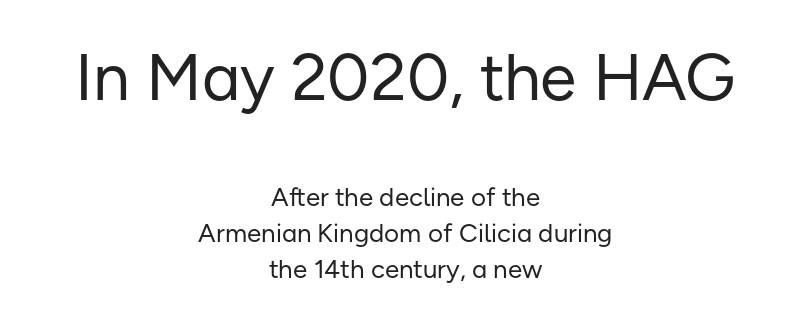
Q: Is the text bold? A: No.
Q: Is the text italic (slanted)? A: No, it is upright.
Q: Is the typeface a serif or a sans-serif typeface? A: Sans-serif.
Q: Is the text underlined? A: No.
Q: How is the paragraph aligned? A: Centered.
Q: Is the spacing between letters normal or unusually wide? A: Normal.
Q: Is the spacing between lines tight, normal or loose? A: Normal.
Q: Which block of text is set in a larger size, the first (top) or the second (bottom)? A: The first (top) one.
Q: Width (condensed, normal, or wide)? A: Normal.
Q: Stroke contrast? A: Low.
Q: x-height? A: Medium.
Q: Monospaced? A: No.
